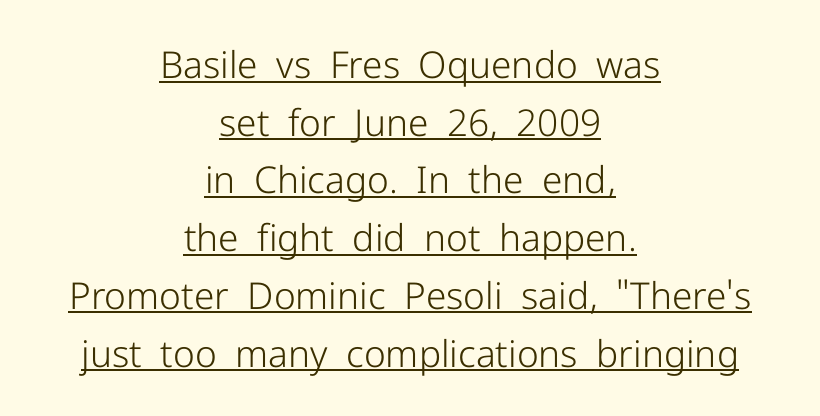
Q: Is the text bold? A: No.
Q: Is the text italic (slanted)? A: No, it is upright.
Q: Is the typeface a serif or a sans-serif typeface? A: Sans-serif.
Q: Is the text underlined? A: Yes.
Q: How is the paragraph aligned? A: Centered.
Q: Is the spacing between letters normal or unusually wide? A: Normal.
Q: Is the spacing between lines tight, normal or loose? A: Normal.
Q: Width (condensed, normal, or wide)? A: Normal.
Q: Stroke contrast? A: Low.
Q: x-height? A: Medium.
Q: Monospaced? A: No.
